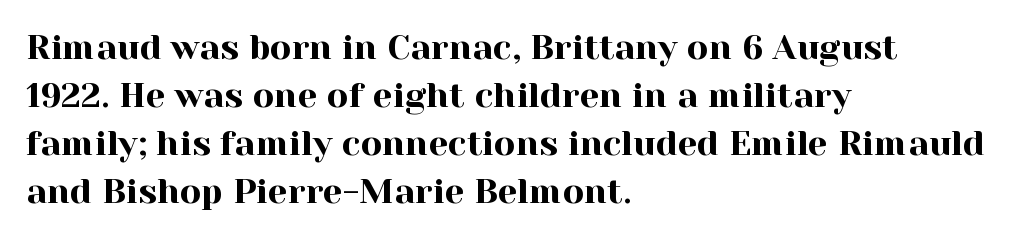
The image shows 35 px serif type, upright; set left-aligned, normal line spacing (1.37x), normal letter spacing, not underlined; a medium x-height.
